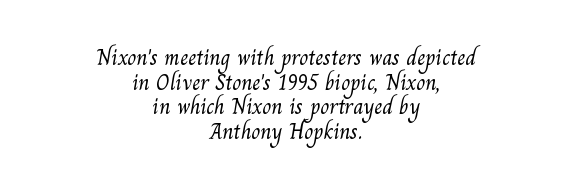
Observe the ordinary spacing: letters are neighbours, not strangers. Tightly led — the rows are bunched. Nobody drew a line under any word here. The letters look calm and open, with moderate or lighter stems.
